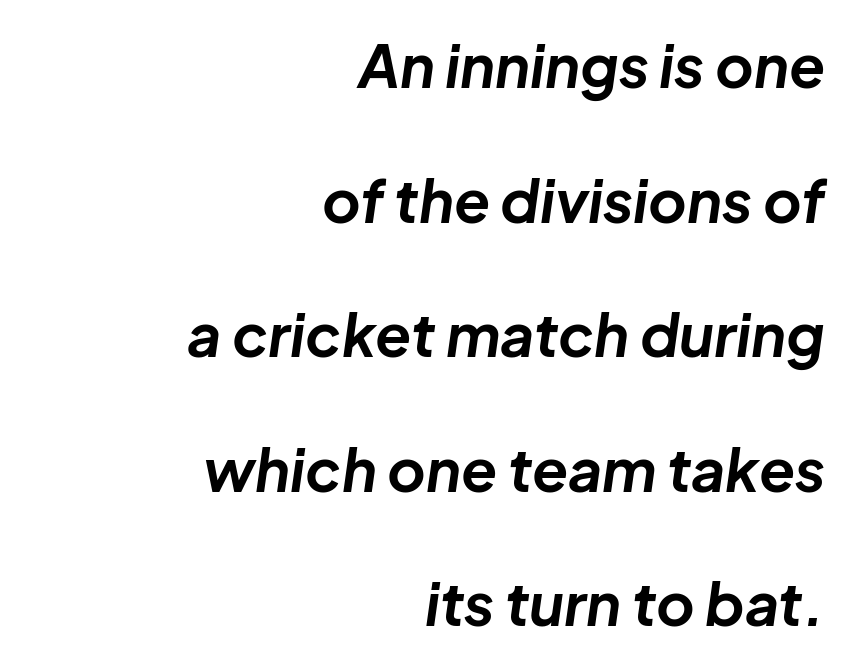
Q: Is the text bold? A: Yes.
Q: Is the text italic (slanted)? A: Yes, it leans right by about 8 degrees.
Q: Is the text underlined? A: No.
Q: How is the paragraph aligned? A: Right-aligned.
Q: Is the spacing between letters normal or unusually wide? A: Normal.
Q: Is the spacing between lines tight, normal or loose? A: Loose.
Q: Width (condensed, normal, or wide)? A: Normal.
Q: Stroke contrast? A: Low.
Q: x-height? A: Medium.
Q: Monospaced? A: No.
